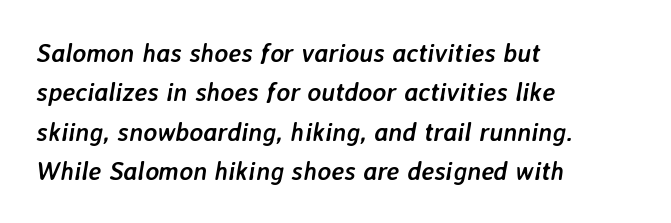
Q: Is the text bold? A: Yes.
Q: Is the text italic (slanted)? A: Yes, it leans right by about 7 degrees.
Q: Is the text underlined? A: No.
Q: How is the paragraph aligned? A: Left-aligned.
Q: Is the spacing between letters normal or unusually wide? A: Normal.
Q: Is the spacing between lines tight, normal or loose? A: Normal.
